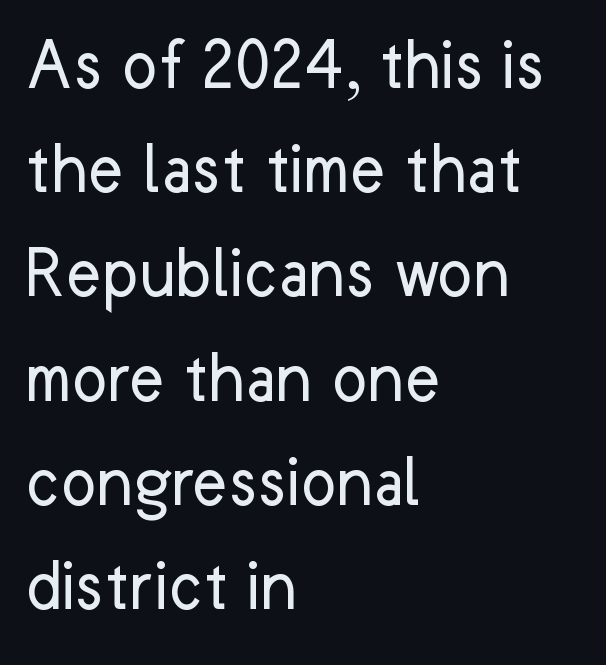
Q: Is the text bold? A: No.
Q: Is the text italic (slanted)? A: No, it is upright.
Q: Is the typeface a serif or a sans-serif typeface? A: Sans-serif.
Q: Is the text underlined? A: No.
Q: How is the paragraph aligned? A: Left-aligned.
Q: Is the spacing between letters normal or unusually wide? A: Normal.
Q: Is the spacing between lines tight, normal or loose? A: Normal.
Q: Width (condensed, normal, or wide)? A: Normal.
Q: Stroke contrast? A: Low.
Q: x-height? A: Medium.
Q: Monospaced? A: No.
